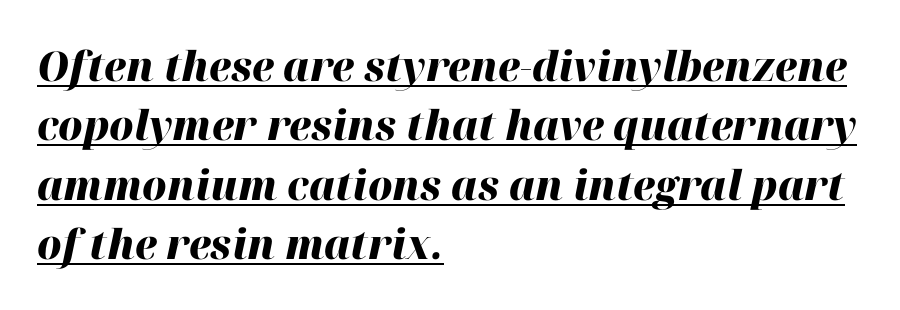
Q: Is the text bold? A: Yes.
Q: Is the text italic (slanted)? A: Yes, it leans right by about 12 degrees.
Q: Is the text underlined? A: Yes.
Q: How is the paragraph aligned? A: Left-aligned.
Q: Is the spacing between letters normal or unusually wide? A: Normal.
Q: Is the spacing between lines tight, normal or loose? A: Normal.
Q: Width (condensed, normal, or wide)? A: Normal.
Q: Stroke contrast? A: High.
Q: x-height? A: Medium.
Q: Monospaced? A: No.
